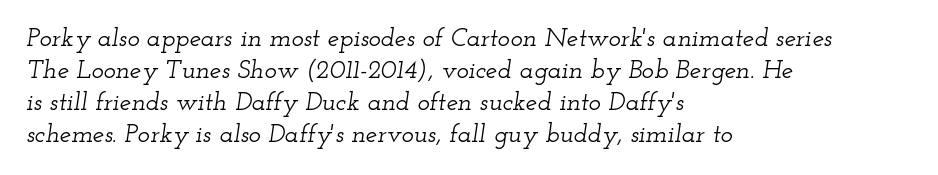
This rendering uses left alignment, leaving the right contour irregular. Underlining? Definitely not there. Observe the ordinary spacing: letters are neighbours, not strangers. The face used here has a pronounced slope to its letters.
